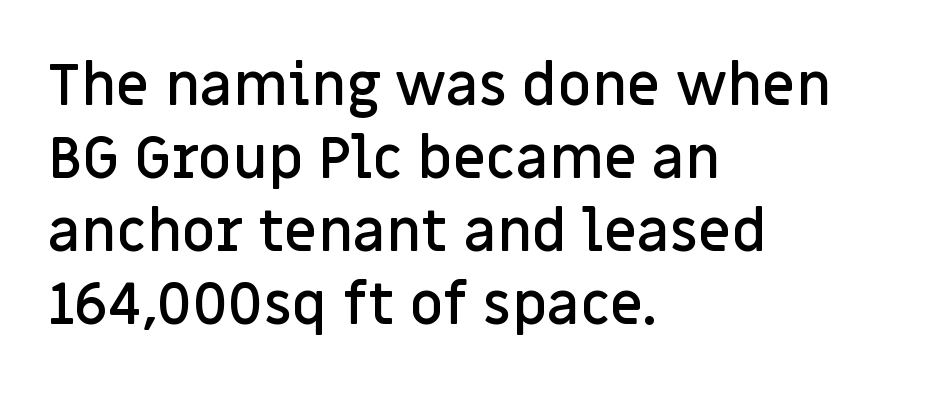
Default kerning and tracking; the words read as compact shapes. The space between consecutive lines is moderate. Compared with a centered layout, this one pins lines to the left instead. Every stem runs plumb, perpendicular to the baseline. These lines are rendered in a variable-pitch font.
